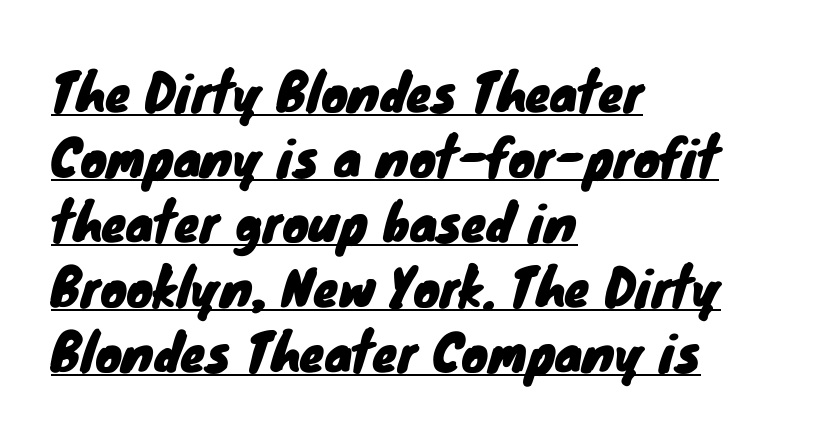
Q: Is the typeface a serif or a sans-serif typeface? A: Sans-serif.
Q: Is the text underlined? A: Yes.
Q: How is the paragraph aligned? A: Left-aligned.
Q: Is the spacing between letters normal or unusually wide? A: Normal.
Q: Is the spacing between lines tight, normal or loose? A: Normal.
Q: Width (condensed, normal, or wide)? A: Normal.
Q: Stroke contrast? A: Low.
Q: x-height? A: Small.
Q: Monospaced? A: No.
